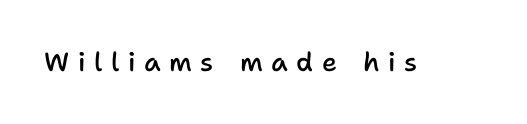
{"italic": "no", "bold": "semi", "underline": "no", "letter_spacing": "wide", "letter_spacing_em": 0.33, "glyph_px": 26}
